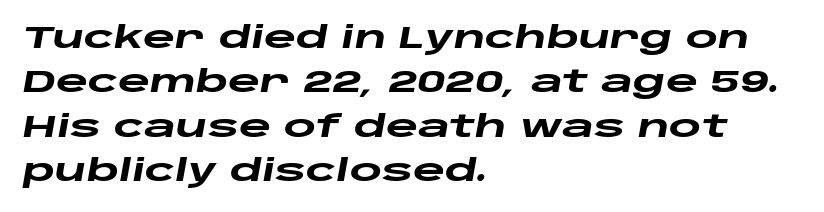
This is oblique type, the kind used for emphasis or titles. The lines in this sample share a left origin and differ only in where they stop. Spacing verdict: proportional, widths tailored to each character. Here the glyphs are tracked normally, forming tight word shapes.
